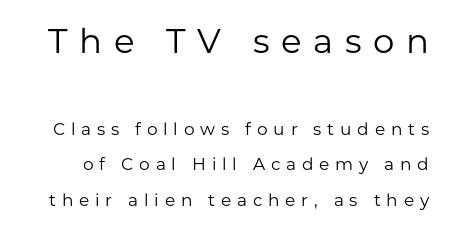
The image shows 34 px regular-weight sans-serif type, upright; set loose line spacing (2.08x), unusually wide letter spacing (+0.34 em), not underlined; the first (top) block is 2.0x larger; low stroke contrast and a medium x-height.
